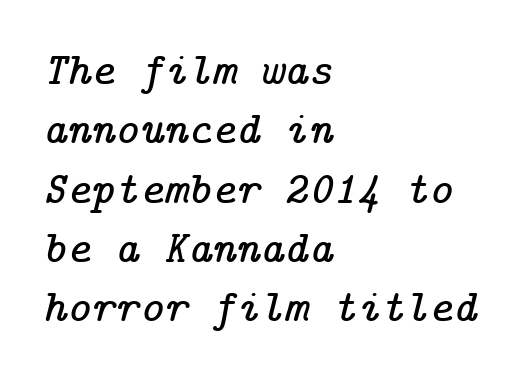
Q: Is the text italic (slanted)? A: Yes, it leans right by about 14 degrees.
Q: Is the typeface a serif or a sans-serif typeface? A: Serif.
Q: Is the text underlined? A: No.
Q: How is the paragraph aligned? A: Left-aligned.
Q: Is the spacing between letters normal or unusually wide? A: Normal.
Q: Is the spacing between lines tight, normal or loose? A: Normal.
Q: Width (condensed, normal, or wide)? A: Normal.
Q: Stroke contrast? A: Low.
Q: x-height? A: Medium.
